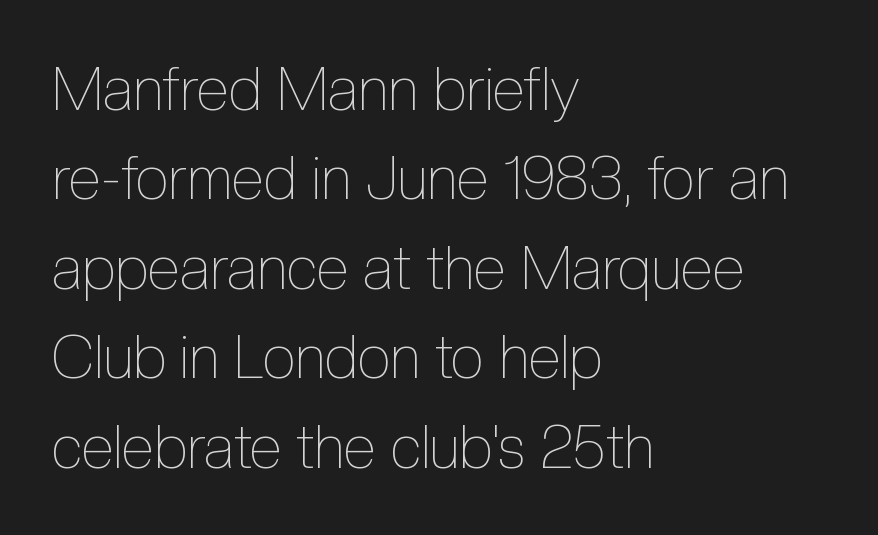
The image shows 60 px thin, condensed type, upright; set left-aligned, normal line spacing (1.49x), normal letter spacing, not underlined; a medium x-height.
